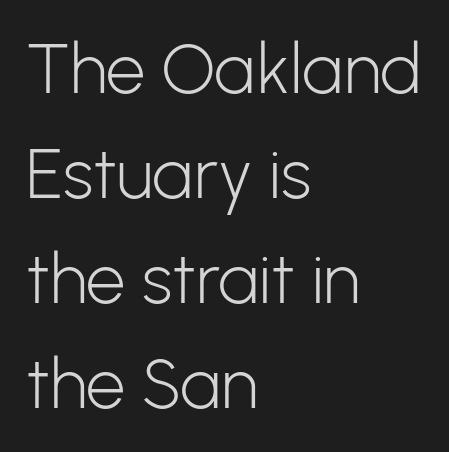
The image shows 70 px light sans-serif type, upright; set left-aligned, normal line spacing (1.5x), normal letter spacing, not underlined; low stroke contrast and a medium x-height.
